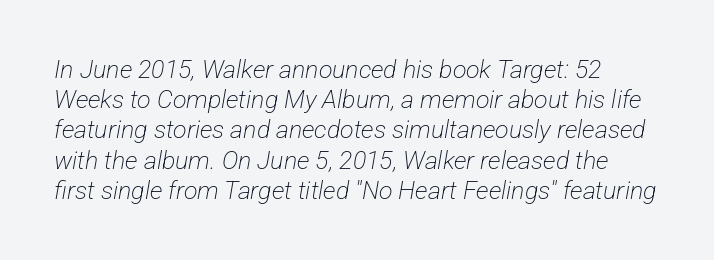
Q: Is the text bold? A: No.
Q: Is the text underlined? A: No.
Q: Is the spacing between letters normal or unusually wide? A: Normal.
